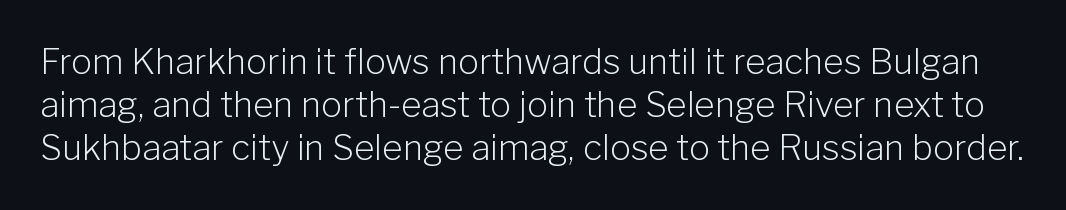
{"serif": "no", "italic": "no", "bold": "no", "weight": "light", "width": "normal", "stroke_contrast": "low", "x_height": "medium", "monospaced": "no", "underline": "no", "line_spacing_ratio": 1.23, "letter_spacing": "normal", "letter_spacing_em": 0.0, "glyph_px": 35}
